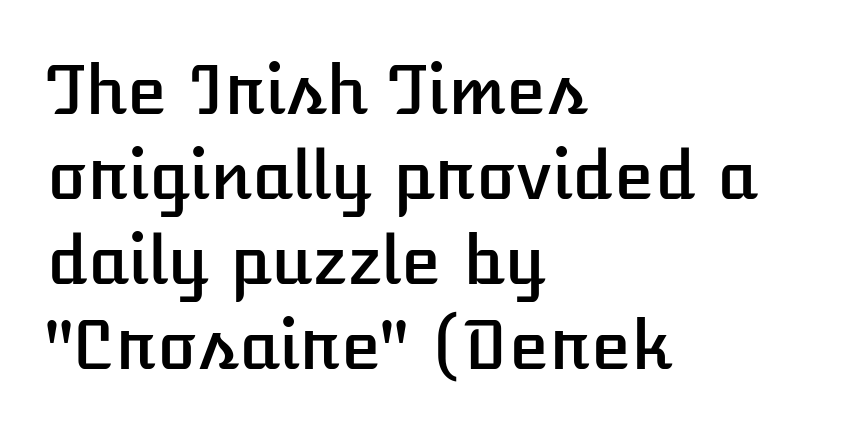
This rendering uses left alignment, leaving the right contour irregular. The specimen omits any rule beneath the text block's lines. You could not count columns in this text — the font is proportionally spaced. Do the letters lean? They stand straight. The space between consecutive lines is moderate.
